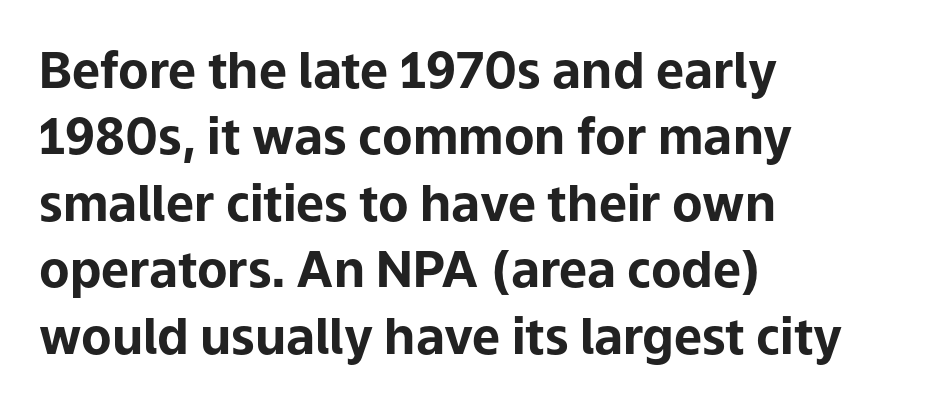
The image shows 50 px bold sans-serif type, upright; set left-aligned, normal line spacing (1.33x), normal letter spacing, not underlined; low stroke contrast and a medium x-height.
